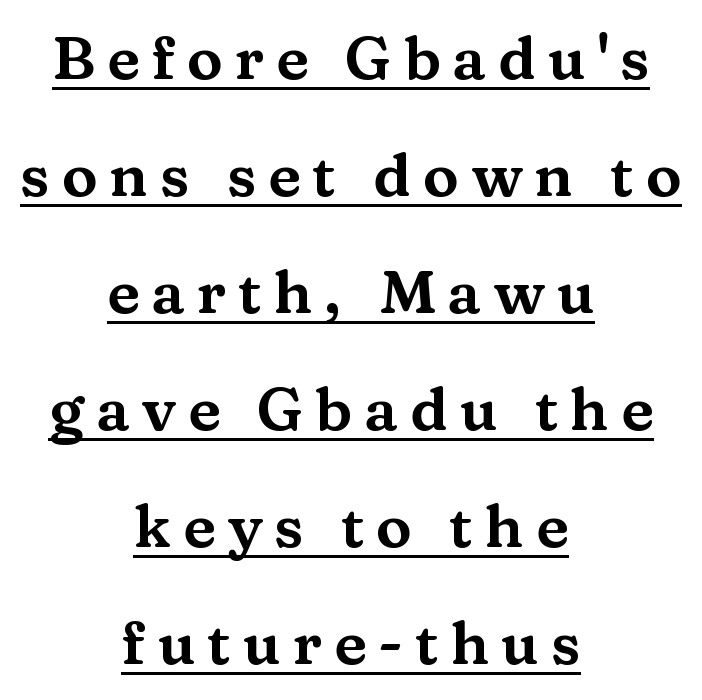
{"serif": "yes", "italic": "no", "width": "wide", "stroke_contrast": "medium", "x_height": "medium", "monospaced": "no", "underline": "yes", "align": "center", "line_spacing": "loose", "line_spacing_ratio": 1.95, "letter_spacing": "wide", "letter_spacing_em": 0.2, "glyph_px": 60}
